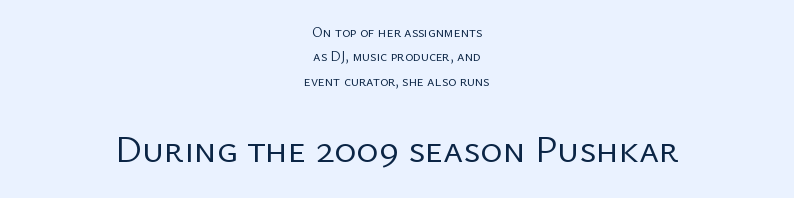
Q: Is the text bold? A: No.
Q: Is the text italic (slanted)? A: No, it is upright.
Q: Is the typeface a serif or a sans-serif typeface? A: Sans-serif.
Q: Is the text underlined? A: No.
Q: How is the paragraph aligned? A: Centered.
Q: Is the spacing between letters normal or unusually wide? A: Normal.
Q: Which block of text is set in a larger size, the first (top) or the second (bottom)? A: The second (bottom) one.
Q: Width (condensed, normal, or wide)? A: Normal.
Q: Stroke contrast? A: Low.
Q: x-height? A: Medium.
Q: Monospaced? A: No.
